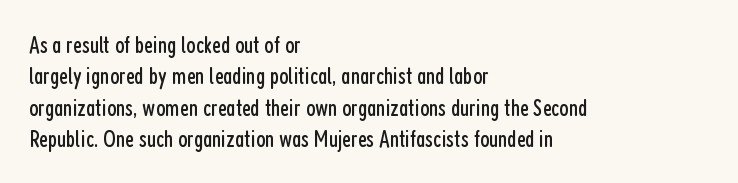
Q: Is the text bold? A: No.
Q: Is the text italic (slanted)? A: No, it is upright.
Q: Is the text underlined? A: No.
Q: How is the paragraph aligned? A: Left-aligned.
Q: Is the spacing between letters normal or unusually wide? A: Normal.
Q: Is the spacing between lines tight, normal or loose? A: Normal.
